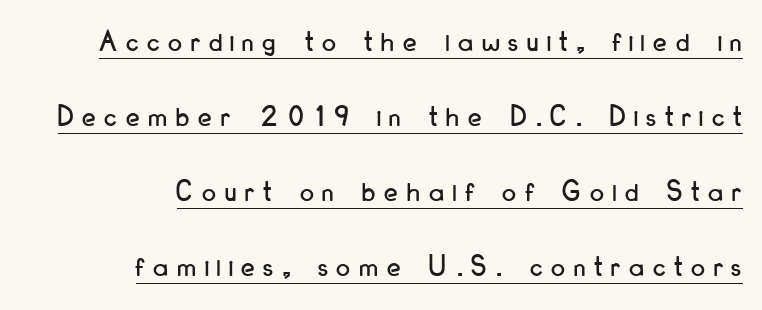
The letters stand straight up with perfectly vertical stems. Reading down the block, your eye finds every line finishing at a fixed right position. I'd call this a sans setting — the letters go barefoot. Students, observe: this is what heavily led, spacious text looks like.
